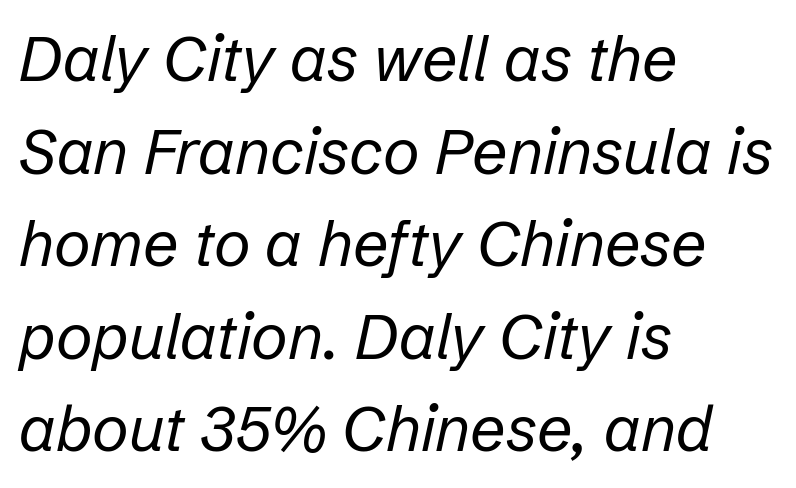
The image shows 63 px regular-weight type, italic (leaning right); set left-aligned, normal line spacing (1.47x), normal letter spacing, not underlined; low stroke contrast and a medium x-height.
